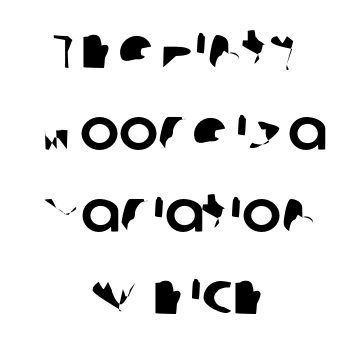
Is this a fixed-width face? No — the glyphs have proportional, varying widths. Tracking here is standard; glyphs follow each other at the usual distance. Interline gaps are of average width in this sample. Descender tails drop into unmarked territory. Type style note: lacks serifs.
